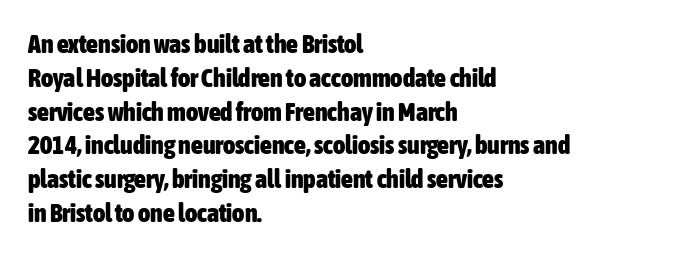
The image shows 26 px bold type, upright; set left-aligned, normal line spacing (1.3x), normal letter spacing, not underlined.
